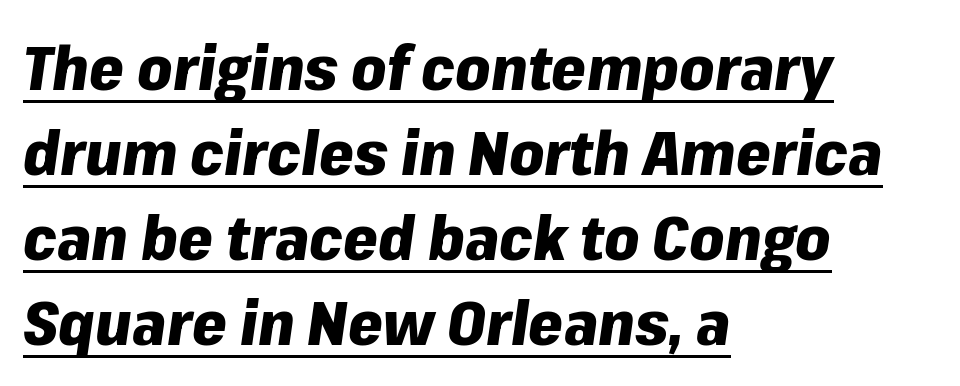
{"italic": "yes", "lean": "right", "slant_degrees": 8, "bold": "yes", "weight": "heavy", "width": "normal", "stroke_contrast": "low", "x_height": "medium", "monospaced": "no", "underline": "yes", "align": "left", "line_spacing": "normal", "line_spacing_ratio": 1.37, "letter_spacing": "normal", "letter_spacing_em": 0.0, "glyph_px": 62}
